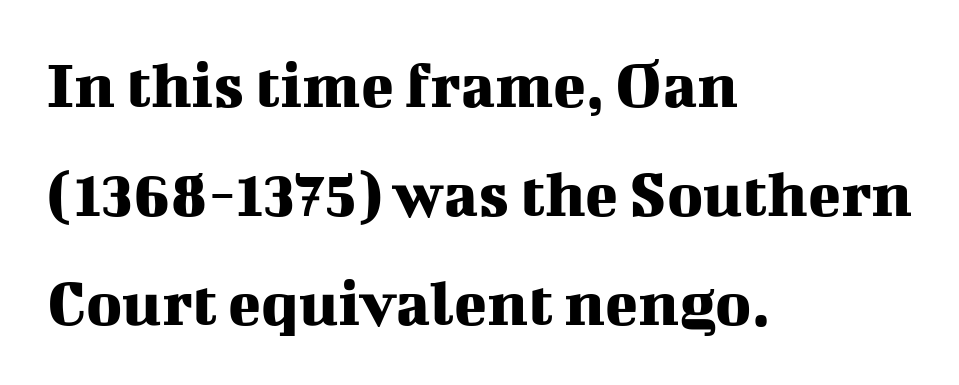
What stands out about the letter spacing? Nothing — it is the standard amount. The zone under the glyphs is completely vacant. Note: serifs present on the glyphs. The passage shown is typed in a proportional face where columns would drift. The font's upright variant was chosen for this text. Caption: multi-line text, flush left, ragged right.
